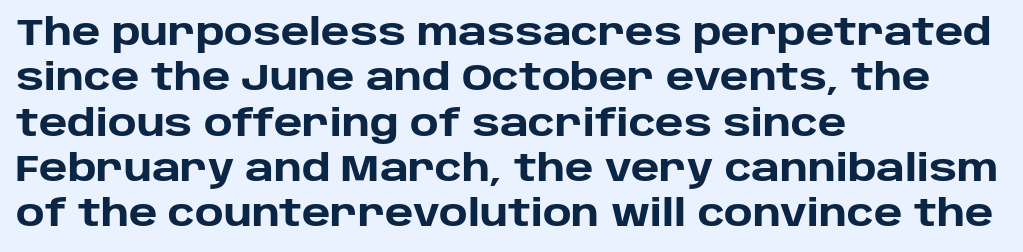
Is there much room between lines? A standard amount, neither cramped nor airy. Compared with a centered layout, this one pins lines to the left instead. The passage shown is typeset with a sans-serif family. Default kerning and tracking; the words read as compact shapes. A typesetter would mark this as roman, not italic.
